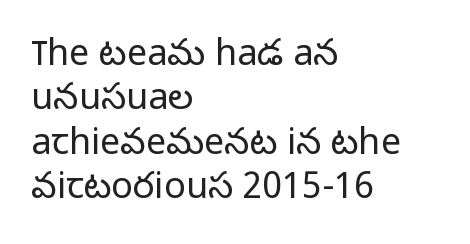
Q: Is the text bold? A: No.
Q: Is the text italic (slanted)? A: No, it is upright.
Q: Is the typeface a serif or a sans-serif typeface? A: Sans-serif.
Q: Is the text underlined? A: No.
Q: How is the paragraph aligned? A: Left-aligned.
Q: Is the spacing between letters normal or unusually wide? A: Normal.
Q: Width (condensed, normal, or wide)? A: Normal.
Q: Stroke contrast? A: Low.
Q: x-height? A: Medium.
Q: Monospaced? A: No.
